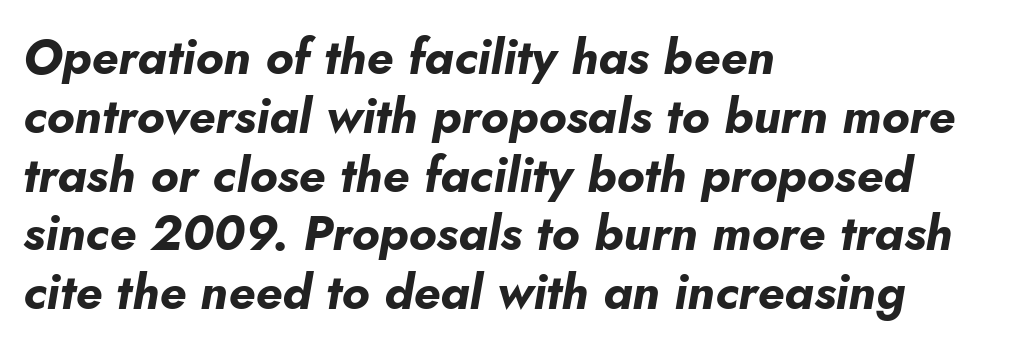
Q: Is the text bold? A: Yes.
Q: Is the text italic (slanted)? A: Yes, it leans right by about 10 degrees.
Q: Is the text underlined? A: No.
Q: How is the paragraph aligned? A: Left-aligned.
Q: Is the spacing between letters normal or unusually wide? A: Normal.
Q: Width (condensed, normal, or wide)? A: Normal.
Q: Stroke contrast? A: Low.
Q: x-height? A: Small.
Q: Monospaced? A: No.
